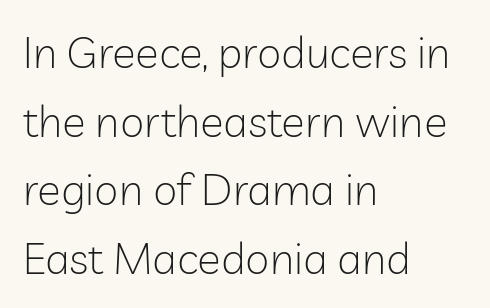
Q: Is the text bold? A: No.
Q: Is the text italic (slanted)? A: No, it is upright.
Q: Is the typeface a serif or a sans-serif typeface? A: Sans-serif.
Q: Is the text underlined? A: No.
Q: How is the paragraph aligned? A: Left-aligned.
Q: Is the spacing between letters normal or unusually wide? A: Normal.
Q: Is the spacing between lines tight, normal or loose? A: Normal.
Q: Width (condensed, normal, or wide)? A: Normal.
Q: Stroke contrast? A: Low.
Q: x-height? A: Medium.
Q: Monospaced? A: No.
